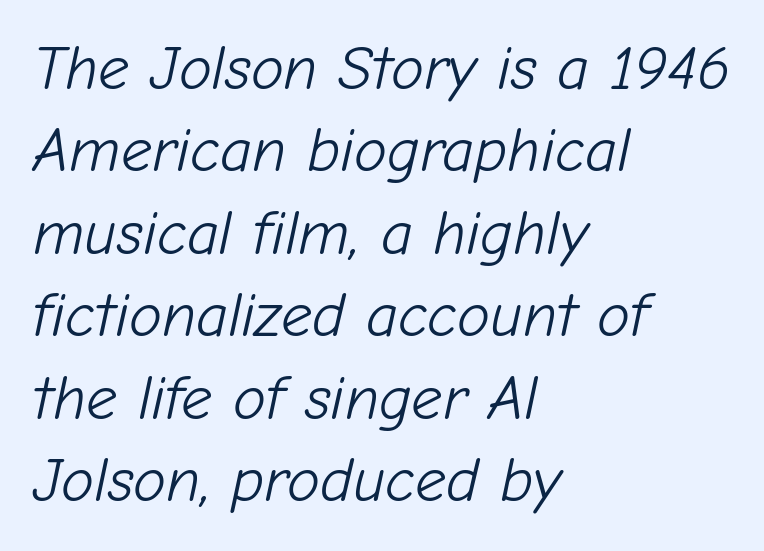
Q: Is the text bold? A: No.
Q: Is the text italic (slanted)? A: Yes, it leans right by about 12 degrees.
Q: Is the text underlined? A: No.
Q: How is the paragraph aligned? A: Left-aligned.
Q: Is the spacing between letters normal or unusually wide? A: Normal.
Q: Is the spacing between lines tight, normal or loose? A: Normal.
Q: Width (condensed, normal, or wide)? A: Normal.
Q: Stroke contrast? A: Low.
Q: x-height? A: Medium.
Q: Monospaced? A: No.
